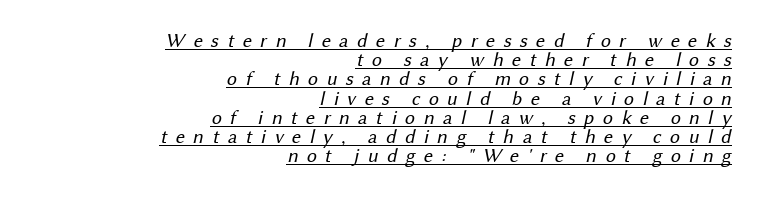
The image shows 20 px text type; set right-aligned, tight line spacing (0.96x), unusually wide letter spacing (+0.42 em), underlined.
